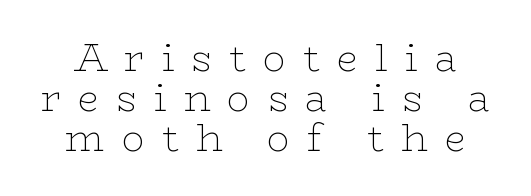
You can tell from the footed stems that serif type was used. The passage shown is typed in a proportional face where columns would drift. The typography opts for an upright posture over an oblique one. What stands out about the letter spacing? Its width — letters are far apart. The font sits on the lighter half of the weight spectrum, regular included.
